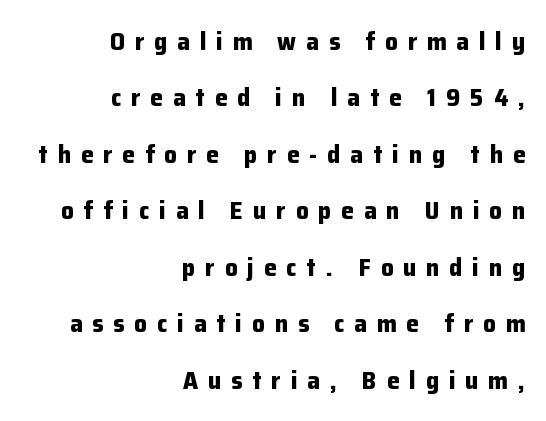
The image shows 25 px bold type, upright; set right-aligned, loose line spacing (2.26x), unusually wide letter spacing (+0.4 em), not underlined.
